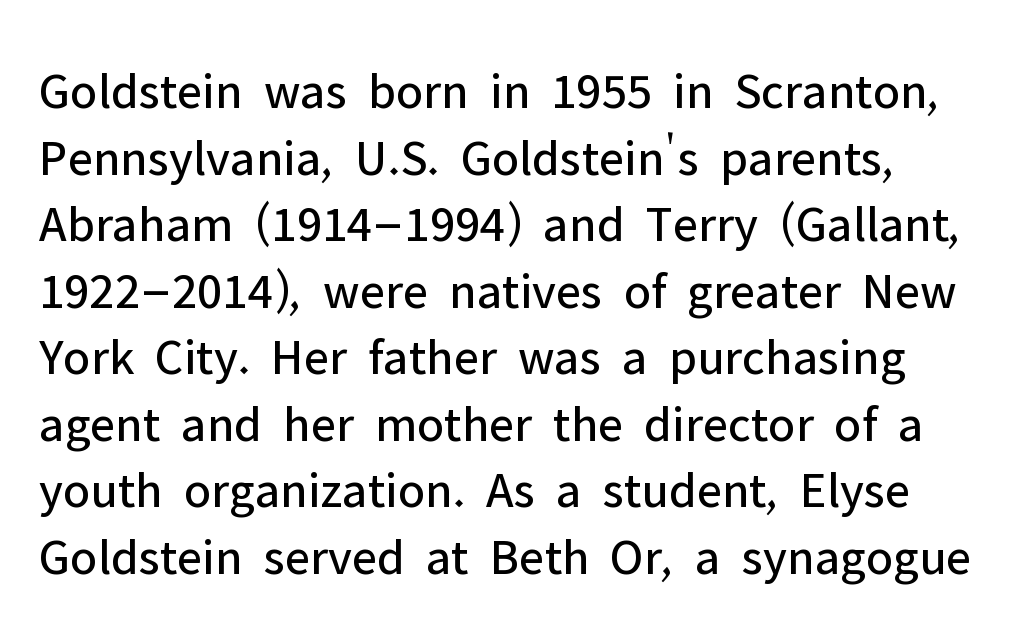
Alignment: flush left. Reading down the column, the eye jumps a familiar distance to each next line. Font category for this specimen: sans-serif. Unmarked baselines from the first word to the last. The rendering keeps characters at their native spacing.
